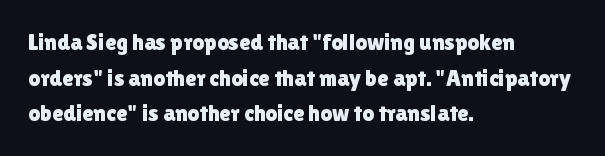
Every row of glyphs begins at an identical x-position on the left. The passage shown has conventional tracking throughout. A typesetter would mark this as roman, not italic. Letters rest on an invisible, unmarked baseline. In terms of leading, this rendering sits right in the middle.
